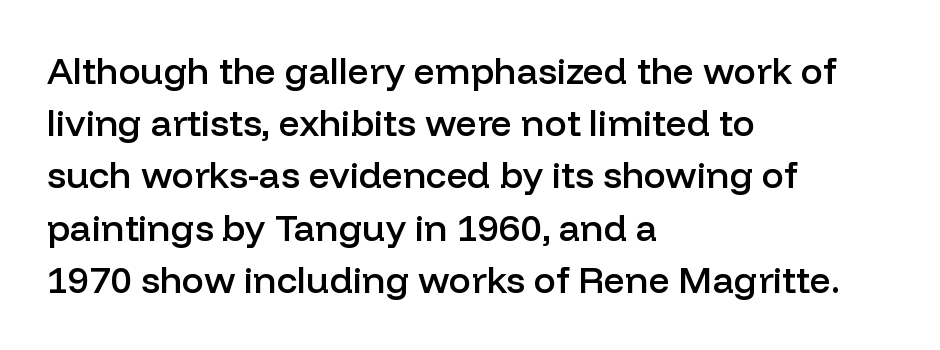
The face used here is a sans, in the tradition of grotesques and geometrics. Looks like regular typesetting: each glyph gets only the width it needs. Reading down the column, the eye jumps a familiar distance to each next line. The lines in this sample share a left origin and differ only in where they stop. What weight is shown? A semibold, between regular and bold. Nobody touched the tracking dial on this one.
